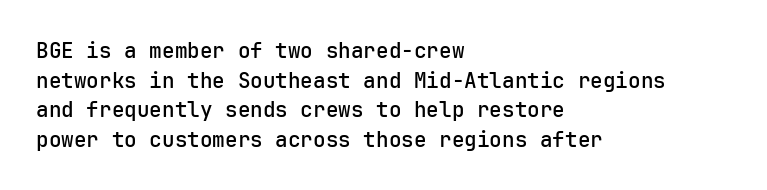
Q: Is the text bold? A: Semi-bold.
Q: Is the text italic (slanted)? A: No, it is upright.
Q: Is the text underlined? A: No.
Q: How is the paragraph aligned? A: Left-aligned.
Q: Is the spacing between letters normal or unusually wide? A: Normal.
Q: Is the spacing between lines tight, normal or loose? A: Normal.
